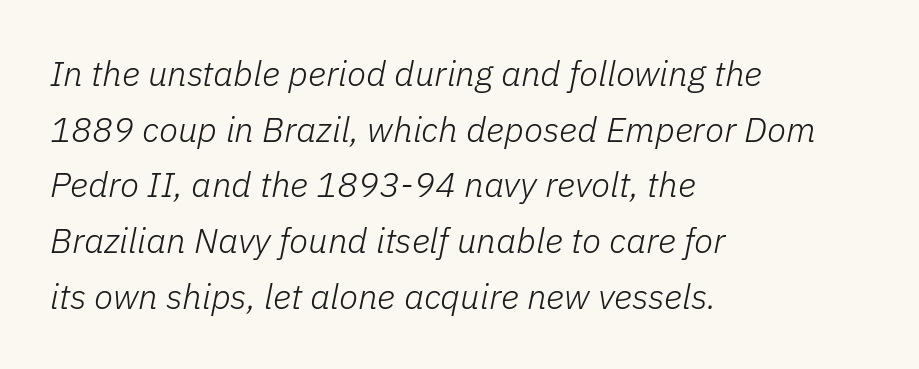
Q: Is the text bold? A: No.
Q: Is the text italic (slanted)? A: Yes, it leans right by about 11 degrees.
Q: Is the text underlined? A: No.
Q: How is the paragraph aligned? A: Left-aligned.
Q: Is the spacing between letters normal or unusually wide? A: Normal.
Q: Is the spacing between lines tight, normal or loose? A: Normal.
Q: Width (condensed, normal, or wide)? A: Normal.
Q: Stroke contrast? A: Low.
Q: x-height? A: Medium.
Q: Monospaced? A: No.
